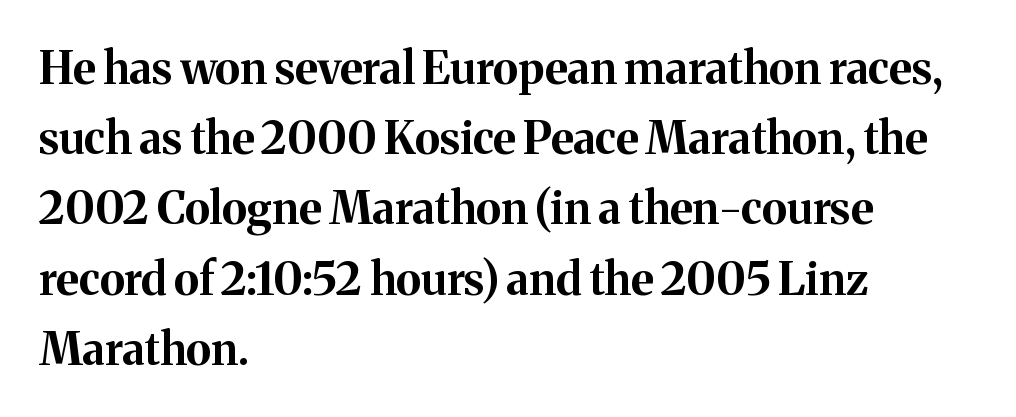
The string is rendered with underlining switched off. The typesetting leans heavy: a genuine bold. Leading matches the norm, producing a regular column. No extra tracking has been applied to these lines. Here the designer chose a conventional face with non-uniform glyph widths. Visually the block forms a straight wall on the left and a jagged coastline on the right.
